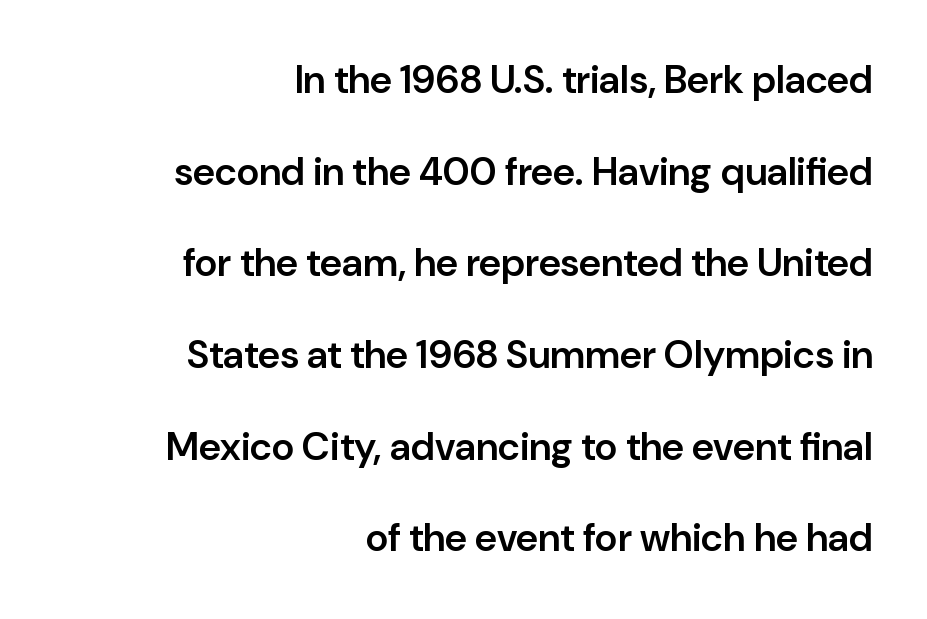
The image shows 39 px semibold sans-serif type, upright; set right-aligned, loose line spacing (2.35x), normal letter spacing, not underlined; low stroke contrast and a medium x-height.
